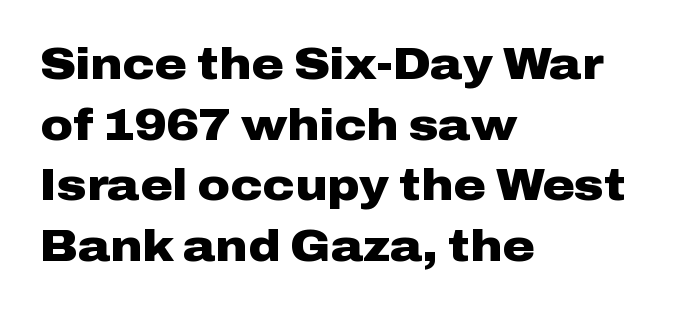
Q: Is the text bold? A: Yes.
Q: Is the text italic (slanted)? A: No, it is upright.
Q: Is the typeface a serif or a sans-serif typeface? A: Sans-serif.
Q: Is the text underlined? A: No.
Q: How is the paragraph aligned? A: Left-aligned.
Q: Is the spacing between letters normal or unusually wide? A: Normal.
Q: Is the spacing between lines tight, normal or loose? A: Normal.
Q: Width (condensed, normal, or wide)? A: Wide.
Q: Stroke contrast? A: Low.
Q: x-height? A: Medium.
Q: Monospaced? A: No.
